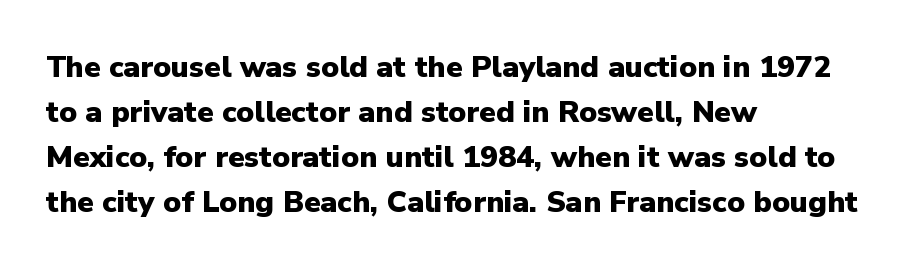
Q: Is the text bold? A: Yes.
Q: Is the text italic (slanted)? A: No, it is upright.
Q: Is the typeface a serif or a sans-serif typeface? A: Sans-serif.
Q: Is the text underlined? A: No.
Q: How is the paragraph aligned? A: Left-aligned.
Q: Is the spacing between letters normal or unusually wide? A: Normal.
Q: Is the spacing between lines tight, normal or loose? A: Normal.
Q: Width (condensed, normal, or wide)? A: Normal.
Q: Stroke contrast? A: Low.
Q: x-height? A: Medium.
Q: Monospaced? A: No.
